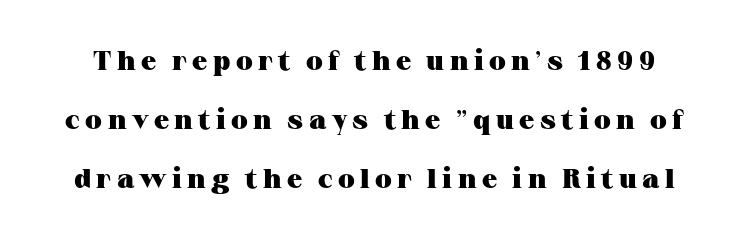
Q: Is the text bold? A: Yes.
Q: Is the text italic (slanted)? A: No, it is upright.
Q: Is the text underlined? A: No.
Q: Is the spacing between letters normal or unusually wide? A: Unusually wide.
Q: Is the spacing between lines tight, normal or loose? A: Loose.
